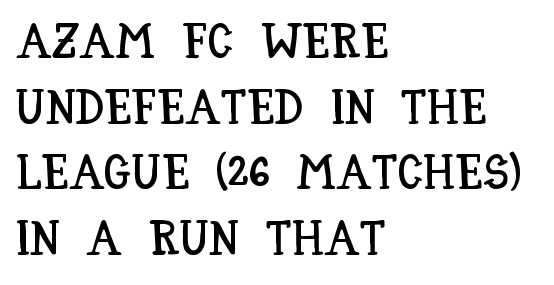
The image shows 49 px condensed type, upright; set left-aligned, normal line spacing (1.34x), normal letter spacing, not underlined; low stroke contrast and a large x-height.
